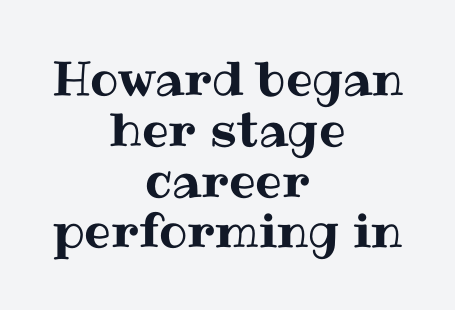
{"italic": "no", "width": "normal", "stroke_contrast": "medium", "x_height": "medium", "monospaced": "no", "underline": "no", "align": "center", "line_spacing": "tight", "line_spacing_ratio": 1.08, "letter_spacing": "normal", "letter_spacing_em": 0.0, "glyph_px": 47}
